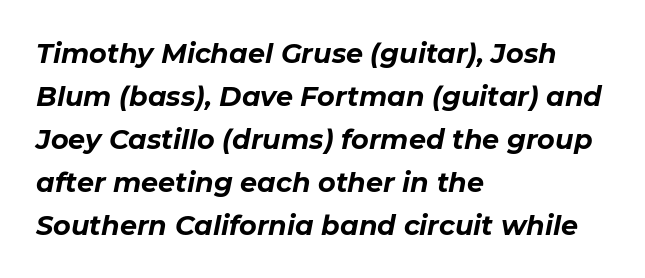
The image shows 27 px bold type, italic (leaning right); set left-aligned, normal line spacing (1.59x), normal letter spacing, not underlined.
